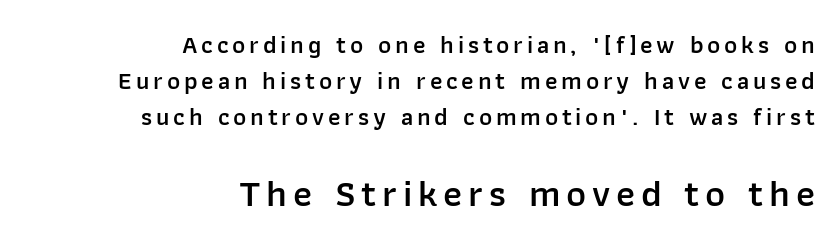
Note: no serifs on the glyphs. The glyphs are unaccompanied by any horizontal stroke below them. The lower block of text is set noticeably larger than the block above it. Interline gaps are of average width in this sample.
